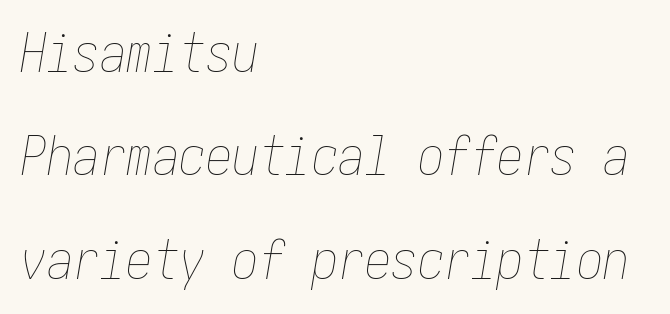
The image shows 53 px thin, condensed type, italic (leaning right); set left-aligned, loose line spacing (1.95x), normal letter spacing, not underlined; low stroke contrast and a medium x-height.
